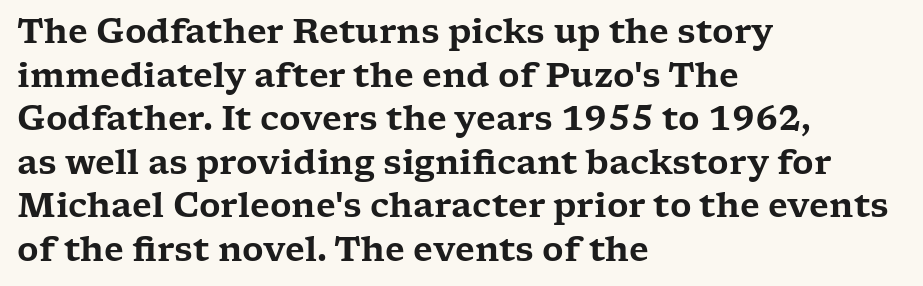
Q: Is the text italic (slanted)? A: No, it is upright.
Q: Is the typeface a serif or a sans-serif typeface? A: Serif.
Q: Is the text underlined? A: No.
Q: How is the paragraph aligned? A: Left-aligned.
Q: Is the spacing between letters normal or unusually wide? A: Normal.
Q: Is the spacing between lines tight, normal or loose? A: Normal.
Q: Width (condensed, normal, or wide)? A: Wide.
Q: Stroke contrast? A: Low.
Q: x-height? A: Medium.
Q: Monospaced? A: No.
